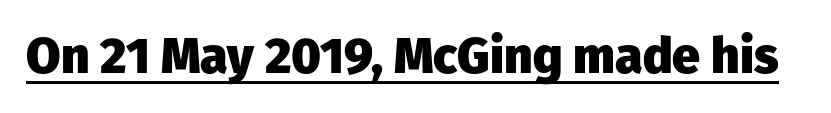
Heft: maximum for text — a bold. Looks like regular typesetting: each glyph gets only the width it needs. What kind of face is this? One without serifs — a sans. The axis of the letterforms is exactly vertical. Underlined type. How are the letters spaced? Ordinarily, with no added tracking.
